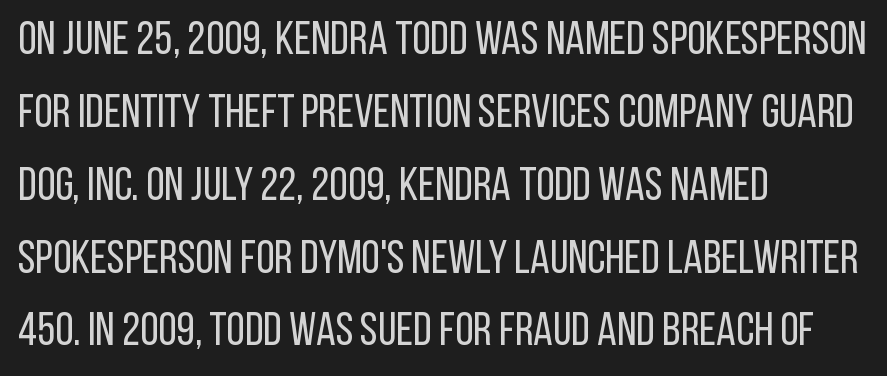
{"serif": "no", "italic": "no", "bold": "no", "weight": "regular", "width": "condensed", "stroke_contrast": "low", "x_height": "large", "monospaced": "no", "underline": "no", "align": "left", "line_spacing": "normal", "line_spacing_ratio": 1.55, "letter_spacing": "normal", "letter_spacing_em": 0.0, "glyph_px": 47}
